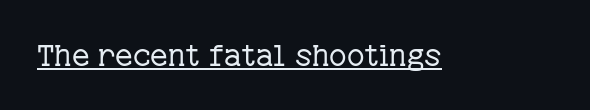
Here the designer chose a conventional face with non-uniform glyph widths. The characters are drawn with everyday or finer stroke widths. Does the lettering tilt? It doesn't — this is upright. This rendering leaves character spacing at its baseline value. In designer terms, the underline attribute is active on this setting.
